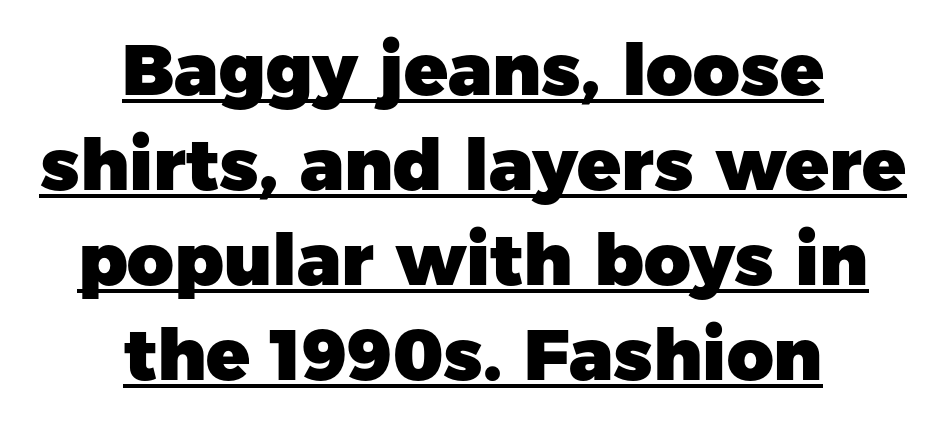
{"serif": "no", "italic": "no", "bold": "yes", "weight": "heavy", "width": "normal", "stroke_contrast": "low", "x_height": "medium", "monospaced": "no", "underline": "yes", "align": "center", "line_spacing": "normal", "line_spacing_ratio": 1.32, "letter_spacing": "normal", "letter_spacing_em": 0.0, "glyph_px": 72}
